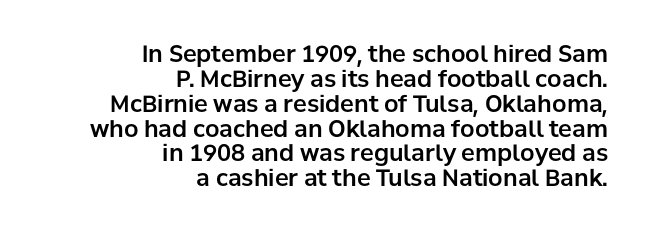
{"italic": "no", "underline": "no", "align": "right", "line_spacing": "tight", "line_spacing_ratio": 1.08, "letter_spacing": "normal", "letter_spacing_em": 0.0, "glyph_px": 23}
